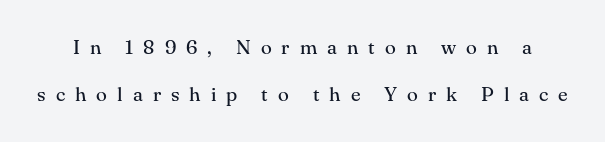
{"italic": "no", "bold": "no", "underline": "no", "line_spacing": "loose", "line_spacing_ratio": 2.36, "letter_spacing": "wide", "letter_spacing_em": 0.5, "glyph_px": 20}
